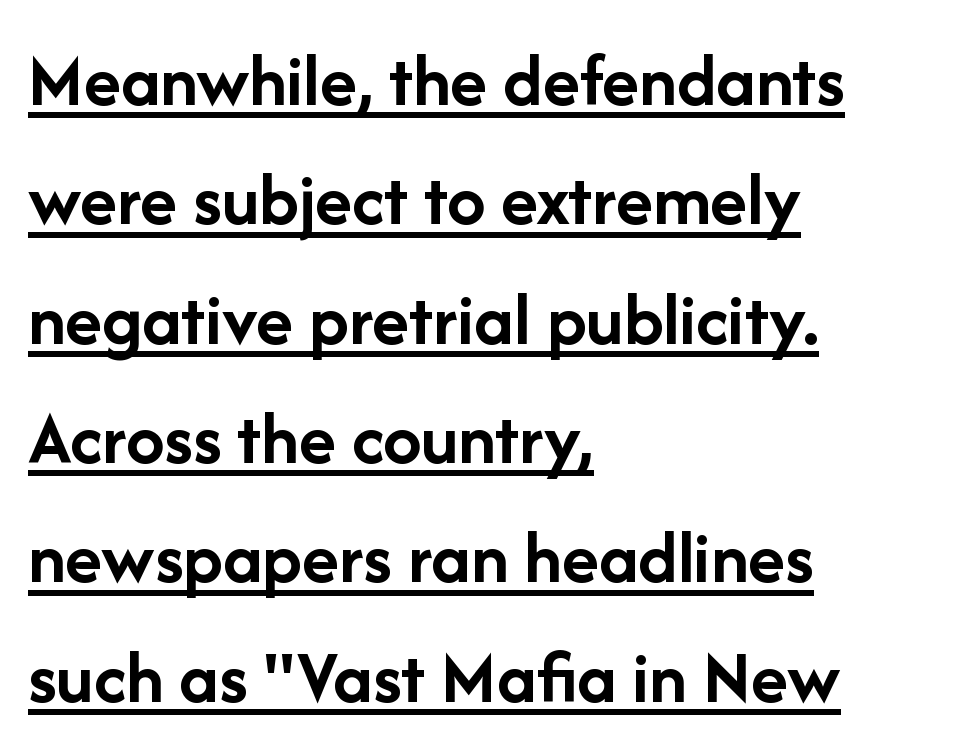
Q: Is the text bold? A: Yes.
Q: Is the text italic (slanted)? A: No, it is upright.
Q: Is the typeface a serif or a sans-serif typeface? A: Sans-serif.
Q: Is the text underlined? A: Yes.
Q: How is the paragraph aligned? A: Left-aligned.
Q: Is the spacing between letters normal or unusually wide? A: Normal.
Q: Is the spacing between lines tight, normal or loose? A: Normal.
Q: Width (condensed, normal, or wide)? A: Normal.
Q: Stroke contrast? A: Low.
Q: x-height? A: Medium.
Q: Monospaced? A: No.
